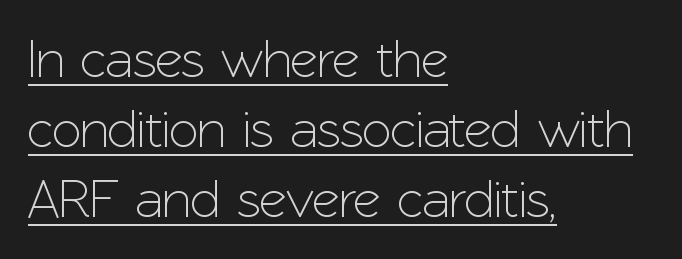
Q: Is the text italic (slanted)? A: No, it is upright.
Q: Is the typeface a serif or a sans-serif typeface? A: Sans-serif.
Q: Is the text underlined? A: Yes.
Q: How is the paragraph aligned? A: Left-aligned.
Q: Is the spacing between letters normal or unusually wide? A: Normal.
Q: Is the spacing between lines tight, normal or loose? A: Normal.
Q: Width (condensed, normal, or wide)? A: Normal.
Q: Stroke contrast? A: Low.
Q: x-height? A: Medium.
Q: Monospaced? A: No.
